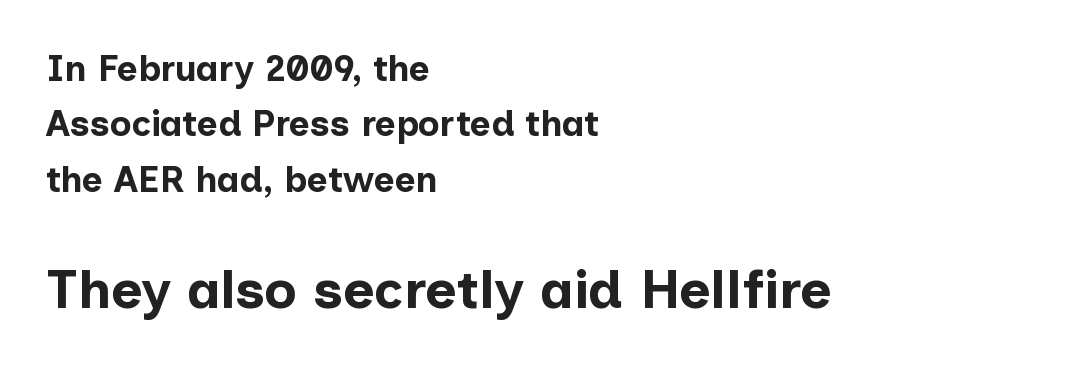
Q: Is the text bold? A: Yes.
Q: Is the text italic (slanted)? A: No, it is upright.
Q: Is the typeface a serif or a sans-serif typeface? A: Sans-serif.
Q: Is the text underlined? A: No.
Q: How is the paragraph aligned? A: Left-aligned.
Q: Is the spacing between letters normal or unusually wide? A: Normal.
Q: Is the spacing between lines tight, normal or loose? A: Normal.
Q: Which block of text is set in a larger size, the first (top) or the second (bottom)? A: The second (bottom) one.
Q: Width (condensed, normal, or wide)? A: Normal.
Q: Stroke contrast? A: Low.
Q: x-height? A: Medium.
Q: Monospaced? A: No.
